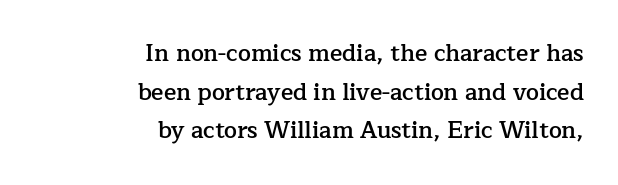
Any mark beneath the type? The region is blank. A typesetter would mark this as roman, not italic. The face used here is rendered with its standard letterfit. In terms of weight, the rendering is demibold, just under bold. Students, observe: this is what conventionally led text looks like. This rendering uses right alignment, leaving the left contour irregular.
